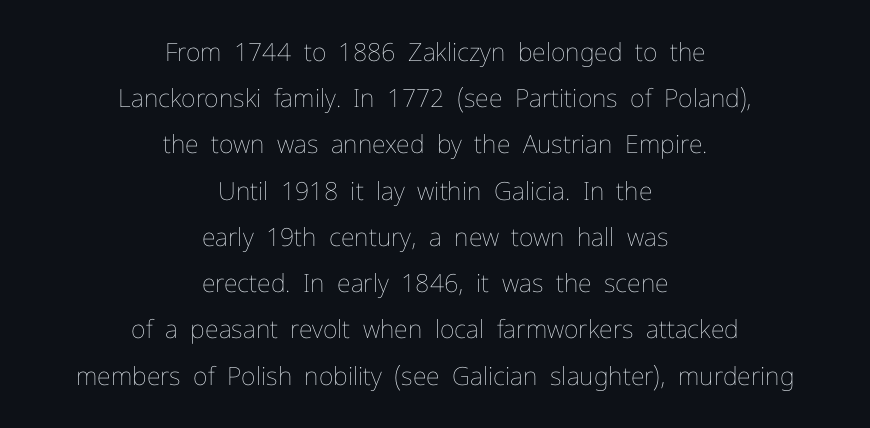
The image shows 25 px text type, upright; set centered, line spacing 1.85x, normal letter spacing, not underlined.
